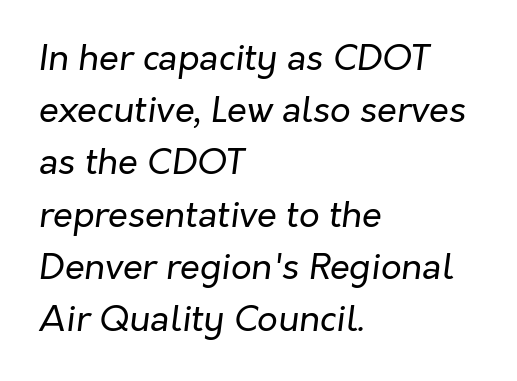
{"italic": "yes", "lean": "right", "slant_degrees": 7, "bold": "no", "weight": "regular", "width": "normal", "stroke_contrast": "low", "x_height": "medium", "monospaced": "no", "underline": "no", "align": "left", "line_spacing": "normal", "line_spacing_ratio": 1.45, "letter_spacing": "normal", "letter_spacing_em": 0.0, "glyph_px": 36}
